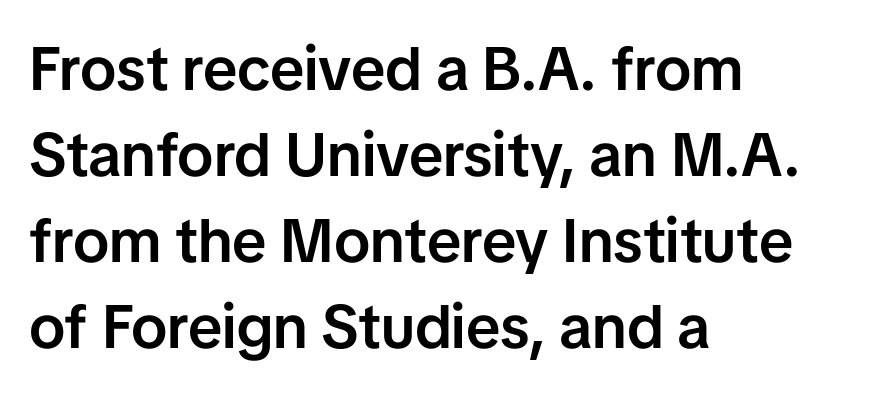
{"serif": "no", "italic": "no", "bold": "semi", "weight": "semibold", "width": "normal", "stroke_contrast": "low", "x_height": "medium", "monospaced": "no", "underline": "no", "align": "left", "line_spacing": "normal", "line_spacing_ratio": 1.41, "letter_spacing": "normal", "letter_spacing_em": 0.0, "glyph_px": 61}
